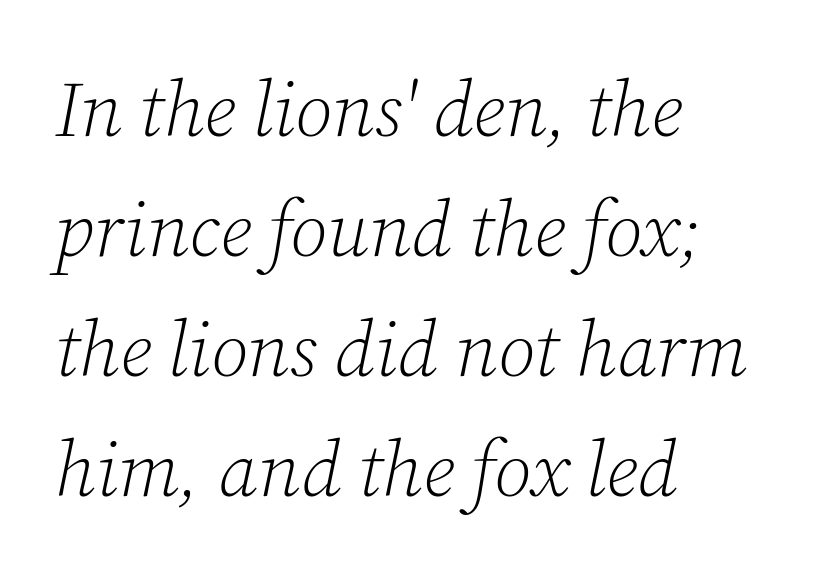
Q: Is the text bold? A: No.
Q: Is the text italic (slanted)? A: Yes, it leans right by about 12 degrees.
Q: Is the typeface a serif or a sans-serif typeface? A: Serif.
Q: Is the text underlined? A: No.
Q: How is the paragraph aligned? A: Left-aligned.
Q: Is the spacing between letters normal or unusually wide? A: Normal.
Q: Is the spacing between lines tight, normal or loose? A: Normal.
Q: Width (condensed, normal, or wide)? A: Normal.
Q: Stroke contrast? A: Low.
Q: x-height? A: Medium.
Q: Monospaced? A: No.
